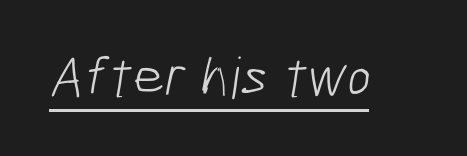
Stroke terminals: plain, sans-serif. Vertical stems look standard width or narrower in stroke. Inter-character spacing is left at the font's built-in metrics. Looks like regular typesetting: each glyph gets only the width it needs. Quick note: underline on.
